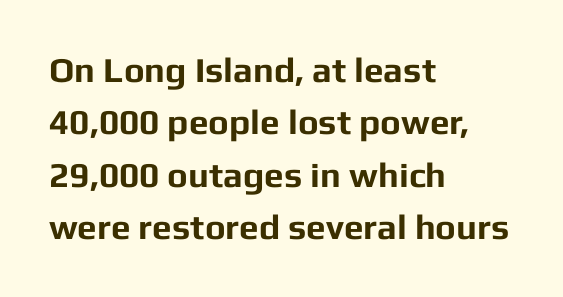
Q: Is the text bold? A: Yes.
Q: Is the text italic (slanted)? A: No, it is upright.
Q: Is the typeface a serif or a sans-serif typeface? A: Sans-serif.
Q: Is the text underlined? A: No.
Q: How is the paragraph aligned? A: Left-aligned.
Q: Is the spacing between letters normal or unusually wide? A: Normal.
Q: Is the spacing between lines tight, normal or loose? A: Normal.
Q: Width (condensed, normal, or wide)? A: Normal.
Q: Stroke contrast? A: Low.
Q: x-height? A: Medium.
Q: Monospaced? A: No.
